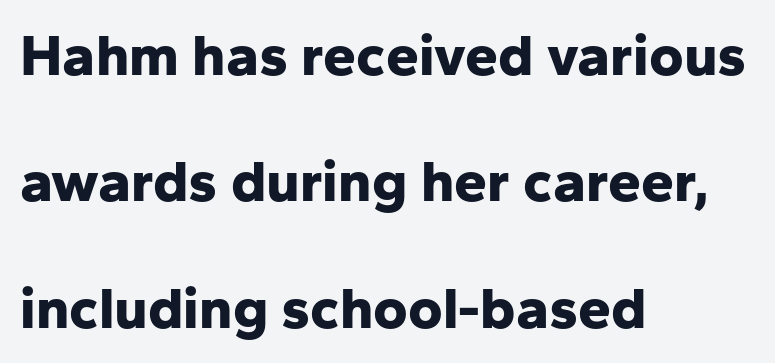
These lines are composed in type without serifs. The specimen reads as upright at a glance. The rag falls on the right side of this text block. Only glyphs here, with clear space below each row. Vertical spacing — loose. The horizontal fit of the characters is conventional and even.
